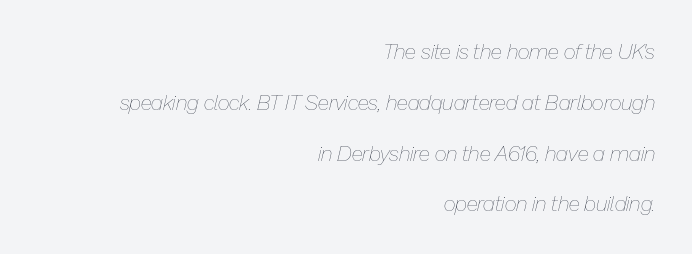
Q: Is the text bold? A: No.
Q: Is the text italic (slanted)? A: Yes, it leans right by about 13 degrees.
Q: Is the text underlined? A: No.
Q: How is the paragraph aligned? A: Right-aligned.
Q: Is the spacing between letters normal or unusually wide? A: Normal.
Q: Is the spacing between lines tight, normal or loose? A: Loose.
